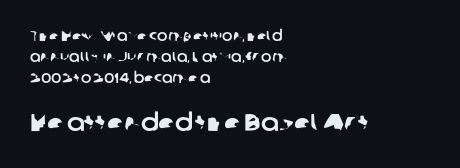
Each new line begins a customary step beneath the previous one. Nobody touched the tracking dial on this one. You get the small type first, then a jump to larger type. The paragraph shown leans on its left margin. Underline: absent.
